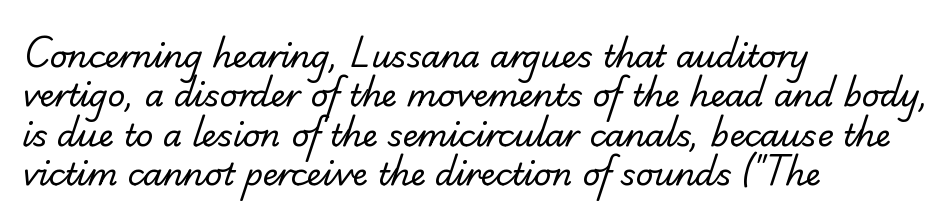
Q: Is the text bold? A: No.
Q: Is the typeface a serif or a sans-serif typeface? A: Serif.
Q: Is the text underlined? A: No.
Q: How is the paragraph aligned? A: Left-aligned.
Q: Is the spacing between letters normal or unusually wide? A: Normal.
Q: Is the spacing between lines tight, normal or loose? A: Normal.
Q: Width (condensed, normal, or wide)? A: Normal.
Q: Stroke contrast? A: Low.
Q: x-height? A: Small.
Q: Monospaced? A: No.
